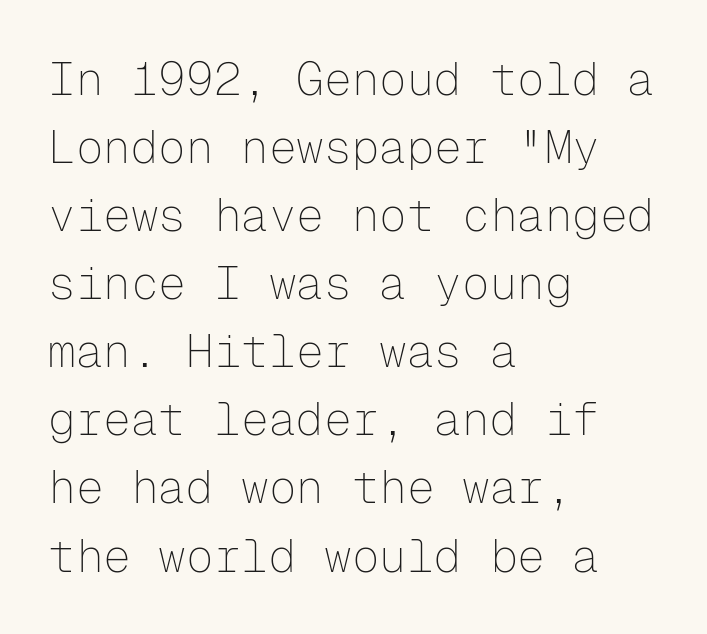
Q: Is the text bold? A: No.
Q: Is the text italic (slanted)? A: No, it is upright.
Q: Is the typeface a serif or a sans-serif typeface? A: Sans-serif.
Q: Is the text underlined? A: No.
Q: How is the paragraph aligned? A: Left-aligned.
Q: Is the spacing between letters normal or unusually wide? A: Normal.
Q: Is the spacing between lines tight, normal or loose? A: Normal.
Q: Width (condensed, normal, or wide)? A: Normal.
Q: Stroke contrast? A: Low.
Q: x-height? A: Medium.
Q: Monospaced? A: Yes.
